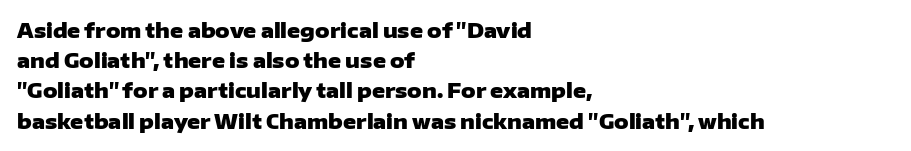
{"italic": "no", "bold": "yes", "underline": "no", "align": "left", "line_spacing": "normal", "line_spacing_ratio": 1.51, "letter_spacing": "normal", "letter_spacing_em": 0.0, "glyph_px": 20}
